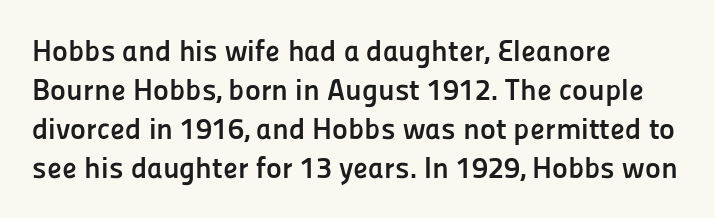
The image shows 30 px semibold sans-serif type, upright; set left-aligned, normal line spacing (1.3x), normal letter spacing, not underlined; low stroke contrast and a medium x-height.
